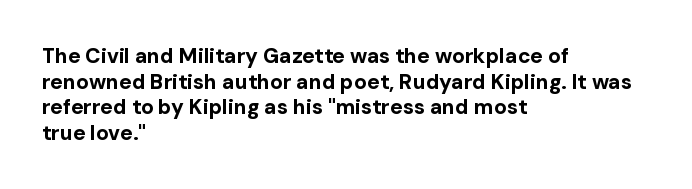
Q: Is the text bold? A: Yes.
Q: Is the text italic (slanted)? A: No, it is upright.
Q: Is the text underlined? A: No.
Q: How is the paragraph aligned? A: Left-aligned.
Q: Is the spacing between letters normal or unusually wide? A: Normal.
